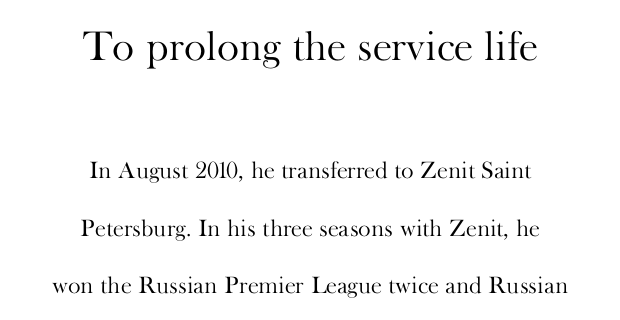
The image shows 42 px light serif type, upright; set centered, loose line spacing (2.41x), normal letter spacing, not underlined; the first (top) block is 1.75x larger; high stroke contrast and a small x-height.
